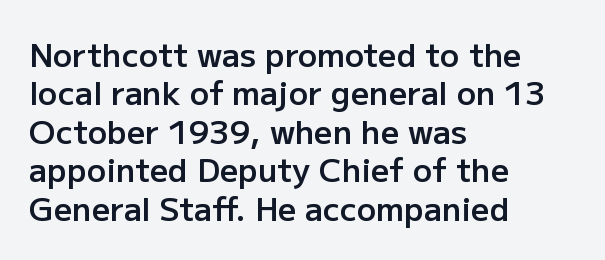
Q: Is the text bold? A: Semi-bold.
Q: Is the text italic (slanted)? A: No, it is upright.
Q: Is the typeface a serif or a sans-serif typeface? A: Sans-serif.
Q: Is the text underlined? A: No.
Q: How is the paragraph aligned? A: Left-aligned.
Q: Is the spacing between letters normal or unusually wide? A: Normal.
Q: Width (condensed, normal, or wide)? A: Normal.
Q: Stroke contrast? A: Low.
Q: x-height? A: Medium.
Q: Monospaced? A: No.
